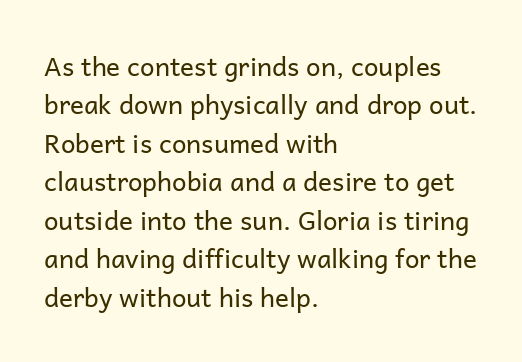
Leftover space on each line is placed entirely after the last word. The font sits on the lighter half of the weight spectrum, regular included. Here the glyphs are tracked normally, forming tight word shapes. Evenly set lines give the paragraph a standard silhouette. The area under the type is left untouched. The letters stand upright; this is a roman face.
